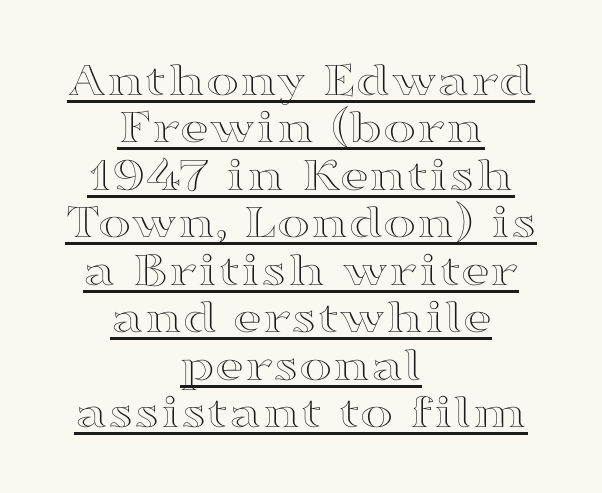
Q: Is the text italic (slanted)? A: No, it is upright.
Q: Is the text underlined? A: Yes.
Q: How is the paragraph aligned? A: Centered.
Q: Is the spacing between letters normal or unusually wide? A: Normal.
Q: Is the spacing between lines tight, normal or loose? A: Tight.
Q: Width (condensed, normal, or wide)? A: Wide.
Q: x-height? A: Medium.
Q: Monospaced? A: No.
